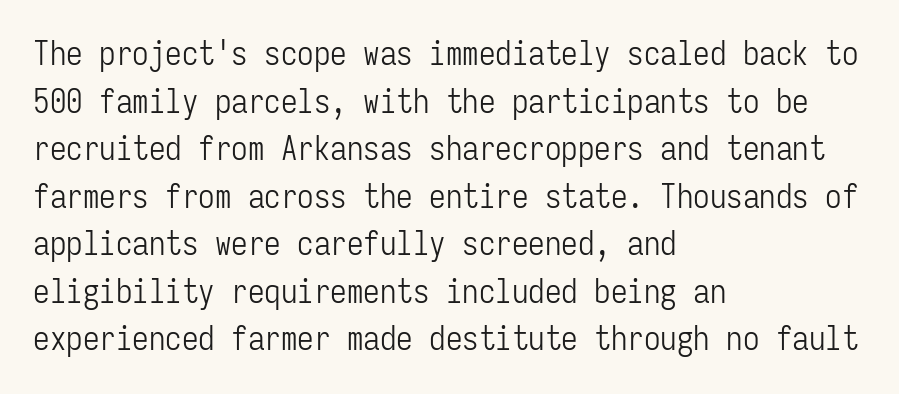
This block has exactly the height ordinary leading produces. Words appear dense and cohesive because spacing is normal. No feet cap the strokes, marking this as sans-serif type. Fixed-width glyphs throughout — classic coding-font behaviour. The lettering stays uniformly vertical, giving the passage a roman look. These glyphs show unthickened strokes, regular width or finer.
